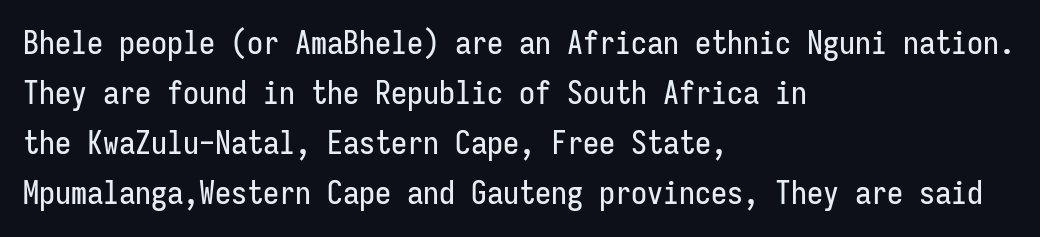
Line beginnings align vertically; line endings do not. Spacing verdict: monospaced, one width for all characters. The tracking reads as untouched default to a designer's eye. Students, observe: this is what conventionally led text looks like. This is roman type, the default non-slanted kind. Unlike a traditional serif, this face leaves its strokes unadorned.
